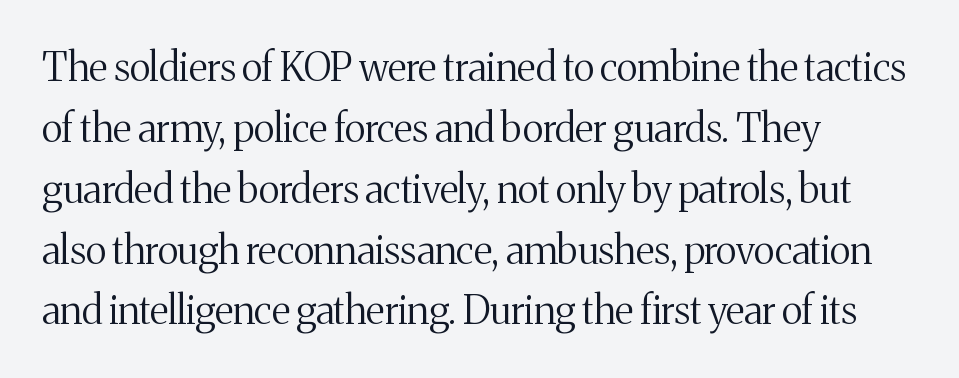
Q: Is the text bold? A: No.
Q: Is the text italic (slanted)? A: No, it is upright.
Q: Is the typeface a serif or a sans-serif typeface? A: Serif.
Q: Is the text underlined? A: No.
Q: How is the paragraph aligned? A: Left-aligned.
Q: Is the spacing between letters normal or unusually wide? A: Normal.
Q: Is the spacing between lines tight, normal or loose? A: Normal.
Q: Width (condensed, normal, or wide)? A: Normal.
Q: Stroke contrast? A: Medium.
Q: x-height? A: Medium.
Q: Monospaced? A: No.
